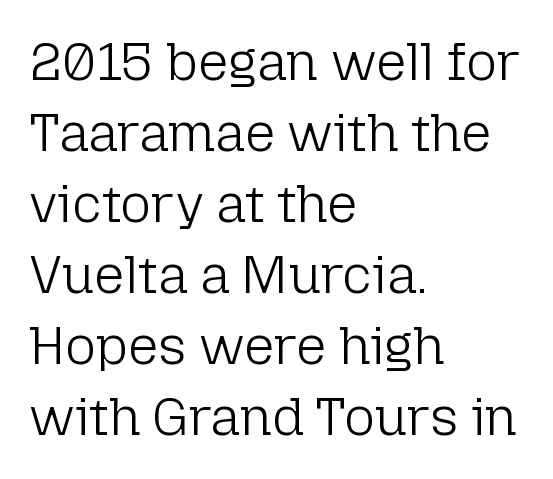
Q: Is the text bold? A: No.
Q: Is the text italic (slanted)? A: No, it is upright.
Q: Is the typeface a serif or a sans-serif typeface? A: Sans-serif.
Q: Is the text underlined? A: No.
Q: How is the paragraph aligned? A: Left-aligned.
Q: Is the spacing between letters normal or unusually wide? A: Normal.
Q: Is the spacing between lines tight, normal or loose? A: Normal.
Q: Width (condensed, normal, or wide)? A: Normal.
Q: Stroke contrast? A: Low.
Q: x-height? A: Medium.
Q: Monospaced? A: No.
